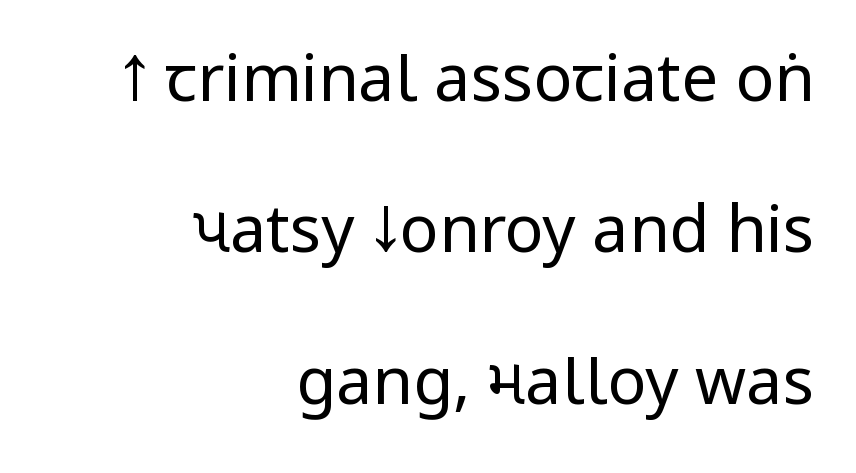
The image shows 65 px regular-weight, condensed sans-serif type, upright; set right-aligned, loose line spacing (2.33x), normal letter spacing, not underlined; low stroke contrast.
